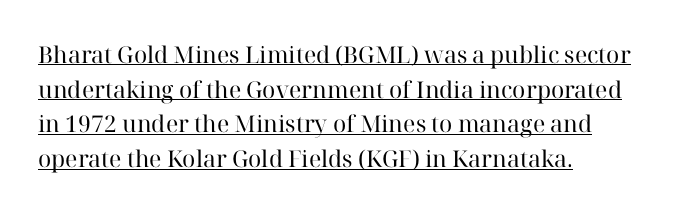
Q: Is the text bold? A: No.
Q: Is the text italic (slanted)? A: No, it is upright.
Q: Is the text underlined? A: Yes.
Q: How is the paragraph aligned? A: Left-aligned.
Q: Is the spacing between letters normal or unusually wide? A: Normal.
Q: Is the spacing between lines tight, normal or loose? A: Normal.
